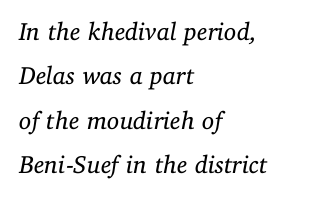
Q: Is the text bold? A: No.
Q: Is the text italic (slanted)? A: Yes, it leans right by about 11 degrees.
Q: Is the text underlined? A: No.
Q: How is the paragraph aligned? A: Left-aligned.
Q: Is the spacing between letters normal or unusually wide? A: Normal.
